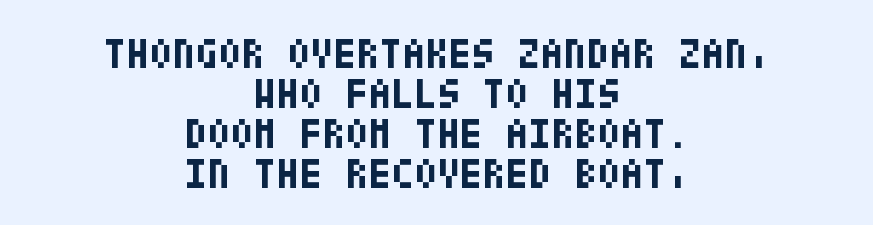
Q: Is the text bold? A: Yes.
Q: Is the text italic (slanted)? A: No, it is upright.
Q: Is the typeface a serif or a sans-serif typeface? A: Sans-serif.
Q: Is the text underlined? A: No.
Q: How is the paragraph aligned? A: Centered.
Q: Is the spacing between letters normal or unusually wide? A: Normal.
Q: Is the spacing between lines tight, normal or loose? A: Tight.
Q: Width (condensed, normal, or wide)? A: Condensed.
Q: Stroke contrast? A: Low.
Q: x-height? A: Large.
